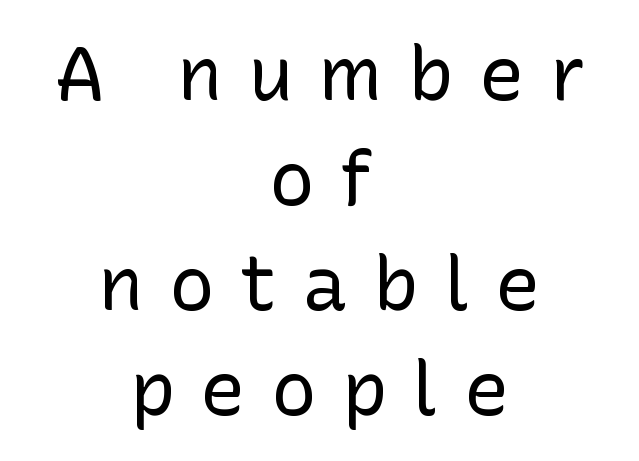
The image shows 76 px regular-weight sans-serif type, upright; set centered, normal line spacing (1.38x), unusually wide letter spacing (+0.33 em), not underlined; low stroke contrast and a medium x-height.
